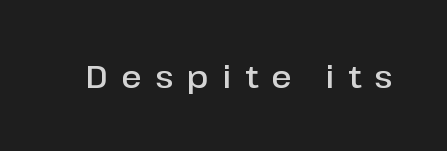
The image shows 31 px semibold sans-serif type, upright; set unusually wide letter spacing (+0.43 em), not underlined; low stroke contrast and a medium x-height.
